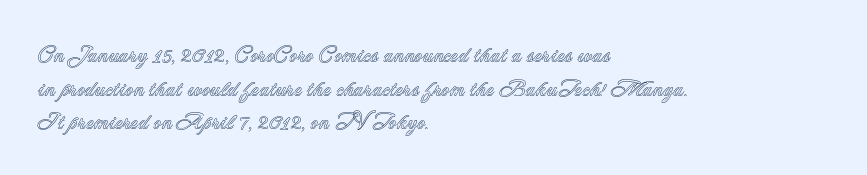
{"underline": "no", "align": "left", "line_spacing": "normal", "line_spacing_ratio": 1.53, "letter_spacing": "normal", "letter_spacing_em": 0.0, "glyph_px": 22}
